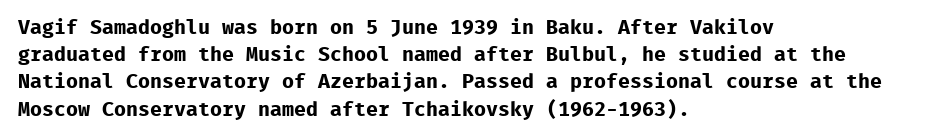
Q: Is the text bold? A: Yes.
Q: Is the text italic (slanted)? A: No, it is upright.
Q: Is the text underlined? A: No.
Q: How is the paragraph aligned? A: Left-aligned.
Q: Is the spacing between letters normal or unusually wide? A: Normal.
Q: Is the spacing between lines tight, normal or loose? A: Normal.
